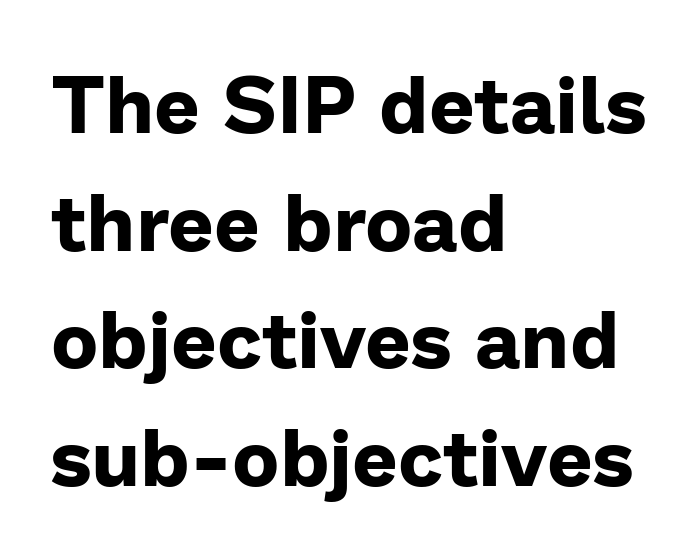
{"serif": "no", "italic": "no", "bold": "yes", "weight": "bold", "width": "normal", "stroke_contrast": "low", "x_height": "medium", "monospaced": "no", "underline": "no", "align": "left", "line_spacing": "normal", "line_spacing_ratio": 1.47, "letter_spacing": "normal", "letter_spacing_em": 0.0, "glyph_px": 80}
